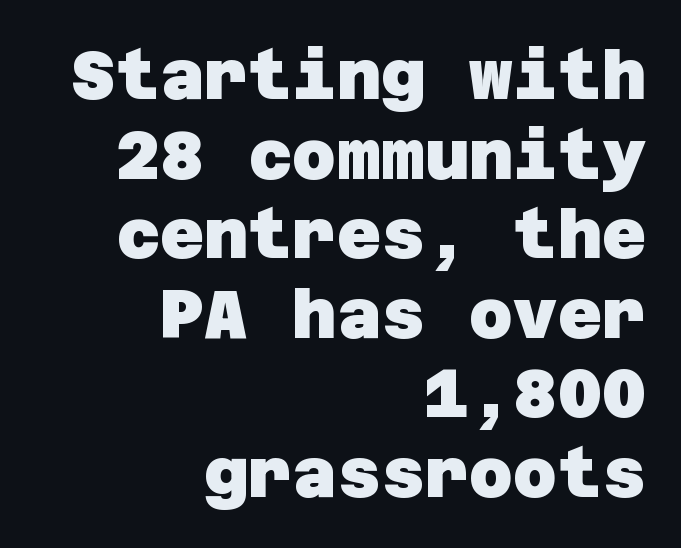
{"serif": "no", "bold": "yes", "weight": "heavy", "width": "normal", "stroke_contrast": "low", "x_height": "large", "underline": "no", "align": "right", "line_spacing_ratio": 1.17, "letter_spacing": "normal", "letter_spacing_em": 0.0, "glyph_px": 68}
